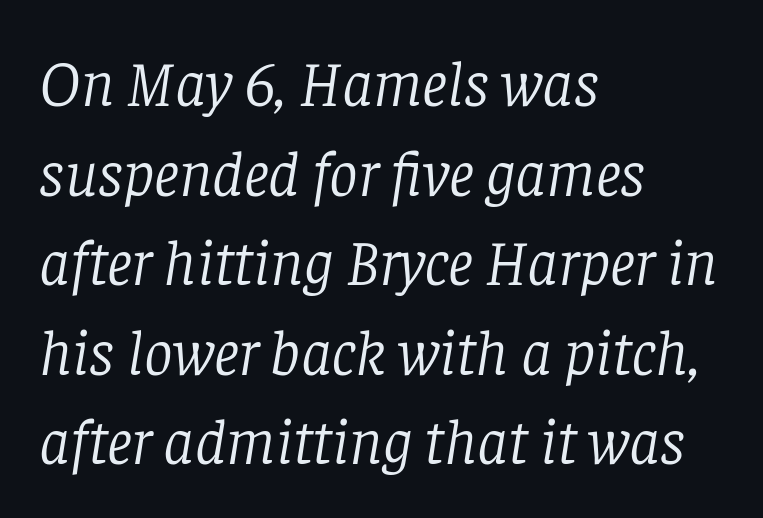
The image shows 64 px light serif type, italic (leaning right); set left-aligned, normal line spacing (1.4x), normal letter spacing, not underlined; low stroke contrast and a large x-height.
